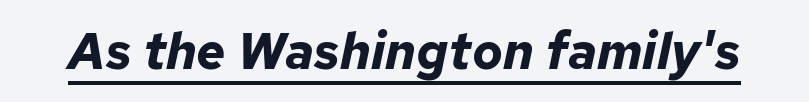
The image shows 51 px bold type, italic (leaning right); set normal letter spacing, underlined; low stroke contrast and a medium x-height.
